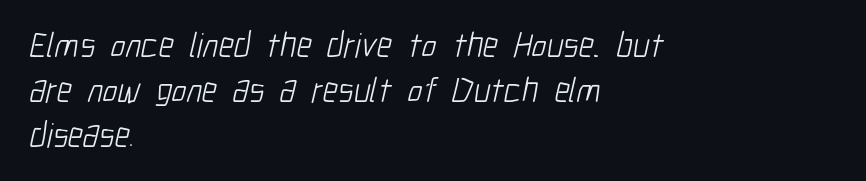
{"serif": "no", "bold": "no", "weight": "light", "width": "condensed", "stroke_contrast": "low", "x_height": "medium", "monospaced": "no", "underline": "no", "align": "left", "line_spacing": "normal", "line_spacing_ratio": 1.28, "letter_spacing": "normal", "letter_spacing_em": 0.0, "glyph_px": 35}
